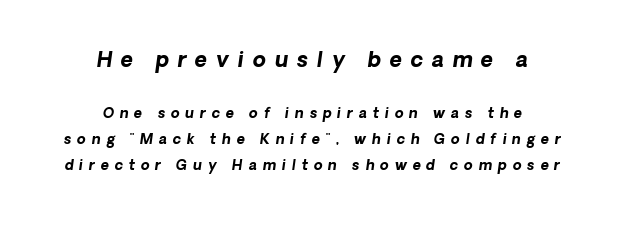
Weight: bold. Note: larger setting up top, smaller setting below. How are the letters spaced? Widely, with obvious added tracking. The zone under the glyphs is completely vacant.
